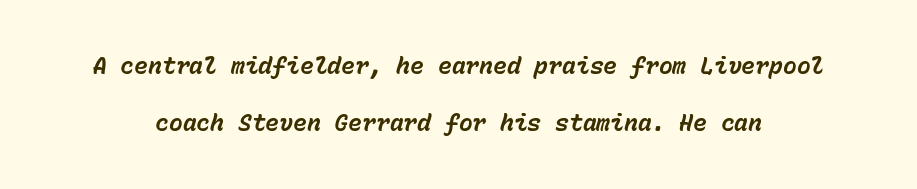
The image shows 23 px bold type, italic (leaning right); set loose line spacing (2.47x), normal letter spacing, not underlined.
